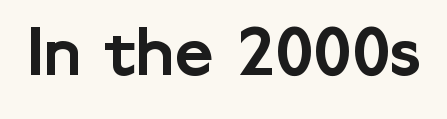
{"serif": "no", "italic": "no", "width": "normal", "stroke_contrast": "low", "x_height": "medium", "monospaced": "no", "underline": "no", "letter_spacing": "normal", "letter_spacing_em": 0.0, "glyph_px": 75}
